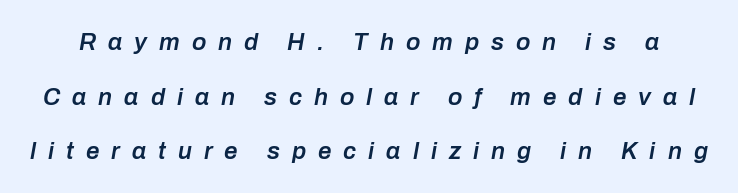
Q: Is the text bold? A: Semi-bold.
Q: Is the text italic (slanted)? A: Yes, it leans right by about 10 degrees.
Q: Is the text underlined? A: No.
Q: Is the spacing between letters normal or unusually wide? A: Unusually wide.
Q: Is the spacing between lines tight, normal or loose? A: Loose.
